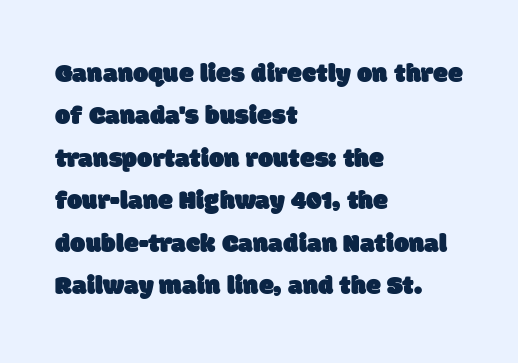
The compositor pushed each line to the left boundary. The passage shown stacks its lines at a standard gap. You could call the tracking neutral — neither tight nor loose. The string is rendered with underlining switched off.
